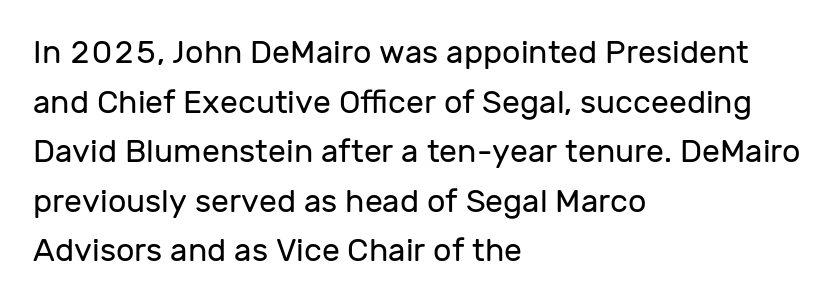
The image shows 32 px regular-weight sans-serif type, upright; set left-aligned, normal line spacing (1.55x), normal letter spacing, not underlined; low stroke contrast and a medium x-height.
